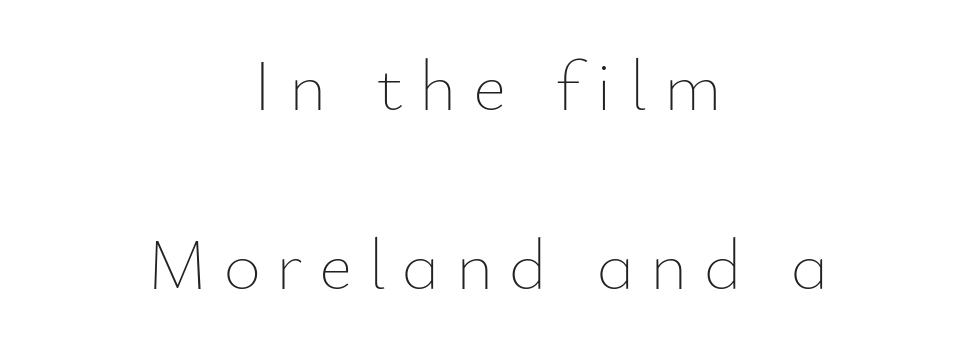
Q: Is the text bold? A: No.
Q: Is the text italic (slanted)? A: No, it is upright.
Q: Is the text underlined? A: No.
Q: How is the paragraph aligned? A: Centered.
Q: Is the spacing between letters normal or unusually wide? A: Unusually wide.
Q: Is the spacing between lines tight, normal or loose? A: Loose.
Q: Width (condensed, normal, or wide)? A: Normal.
Q: Stroke contrast? A: Low.
Q: x-height? A: Small.
Q: Monospaced? A: No.
